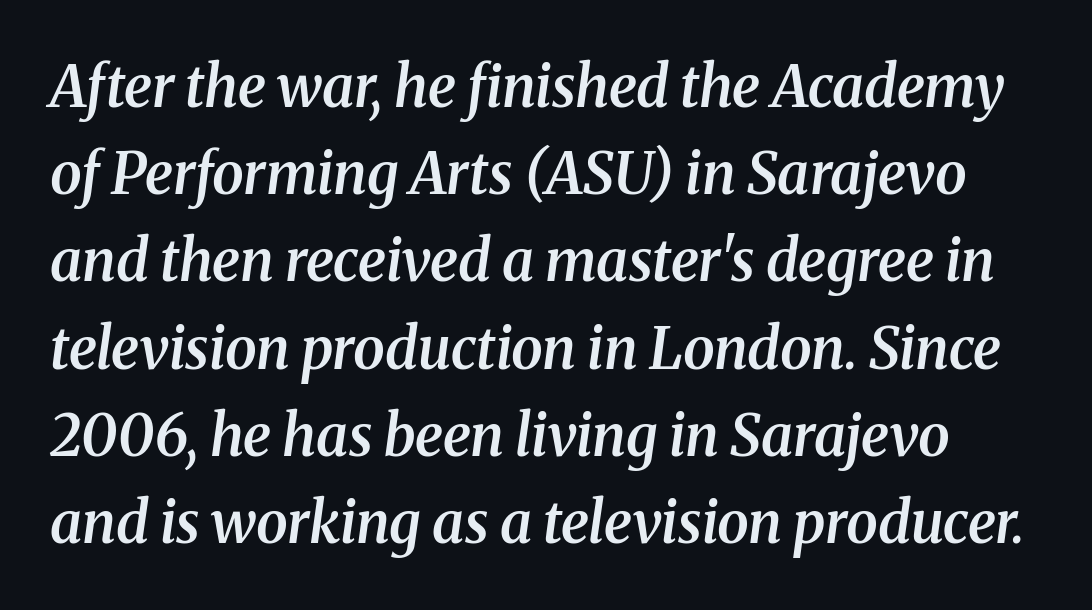
Leading matches the norm, producing a regular column. Compared with typical body copy, the letter spacing here is the same. The typography opts for an oblique posture over an upright one. Rule under the text: the space is simply empty. Yep, those are serifs on the letters.
